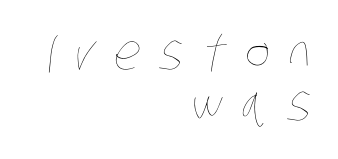
Q: Is the text bold? A: No.
Q: Is the text underlined? A: No.
Q: How is the paragraph aligned? A: Right-aligned.
Q: Is the spacing between letters normal or unusually wide? A: Unusually wide.
Q: Is the spacing between lines tight, normal or loose? A: Tight.
Q: Width (condensed, normal, or wide)? A: Condensed.
Q: Stroke contrast? A: Low.
Q: x-height? A: Large.
Q: Monospaced? A: No.
